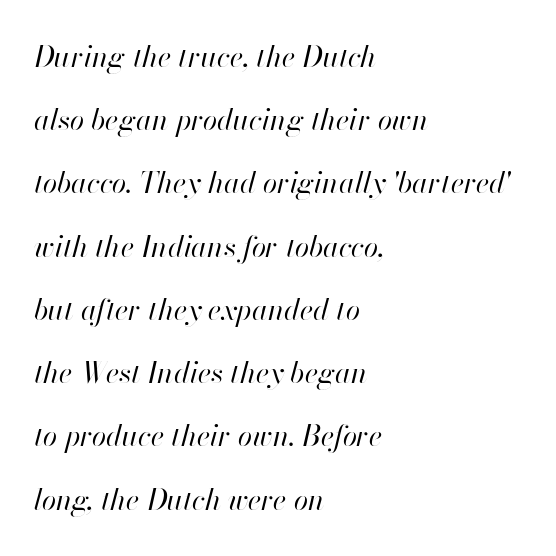
{"italic": "yes", "lean": "right", "slant_degrees": 13, "bold": "no", "weight": "regular", "width": "normal", "stroke_contrast": "high", "x_height": "small", "monospaced": "no", "underline": "no", "align": "left", "line_spacing": "loose", "line_spacing_ratio": 2.18, "letter_spacing": "normal", "letter_spacing_em": 0.0, "glyph_px": 29}
